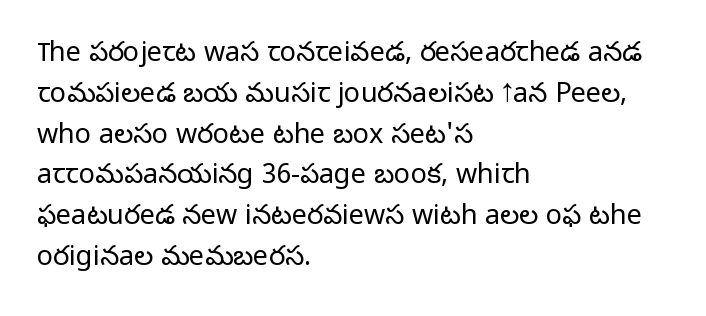
{"italic": "no", "bold": "no", "underline": "no", "align": "left", "line_spacing": "normal", "line_spacing_ratio": 1.51, "letter_spacing": "normal", "letter_spacing_em": 0.0, "glyph_px": 27}
